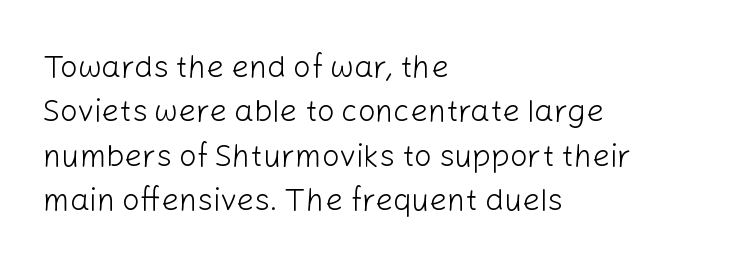
{"serif": "no", "italic": "no", "bold": "no", "weight": "light", "width": "normal", "stroke_contrast": "low", "x_height": "medium", "monospaced": "no", "underline": "no", "align": "left", "line_spacing": "normal", "line_spacing_ratio": 1.43, "letter_spacing": "normal", "letter_spacing_em": 0.0, "glyph_px": 31}
